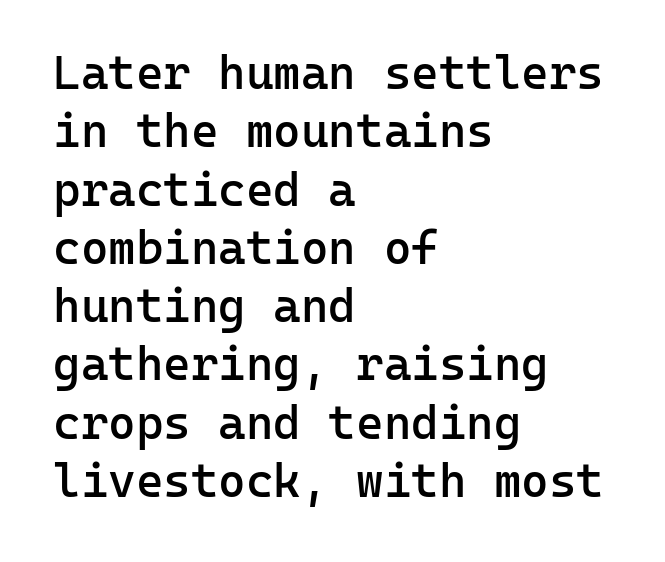
Q: Is the text bold? A: Semi-bold.
Q: Is the text italic (slanted)? A: No, it is upright.
Q: Is the typeface a serif or a sans-serif typeface? A: Sans-serif.
Q: Is the text underlined? A: No.
Q: How is the paragraph aligned? A: Left-aligned.
Q: Is the spacing between letters normal or unusually wide? A: Normal.
Q: Width (condensed, normal, or wide)? A: Normal.
Q: Stroke contrast? A: Low.
Q: x-height? A: Medium.
Q: Monospaced? A: Yes.
